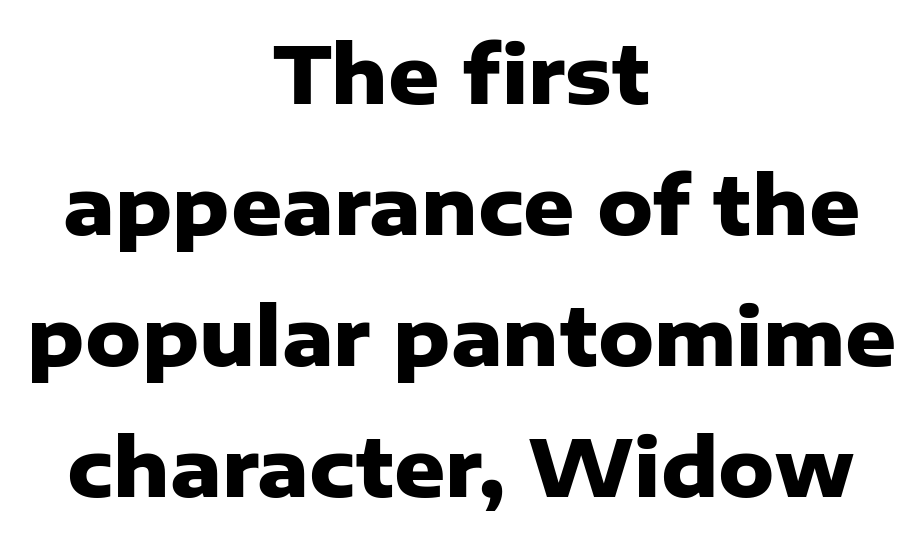
The vertical gap from one line to the next is medium. The font's upright variant was chosen for this text. The text block is weighted toward neither margin, spreading evenly from the middle. Short note: letters normally spaced.
